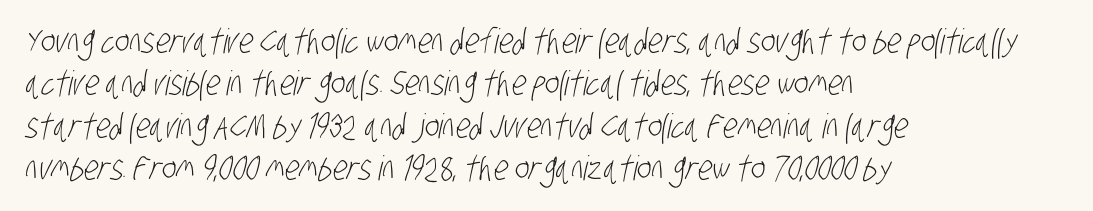
Each row of text sits above clean, open space. A normal amount of white space separates one row of letters from the next. Line beginnings align vertically; line endings do not. Is this a fixed-width face? No — the glyphs have proportional, varying widths. You could call the tracking neutral — neither tight nor loose.
